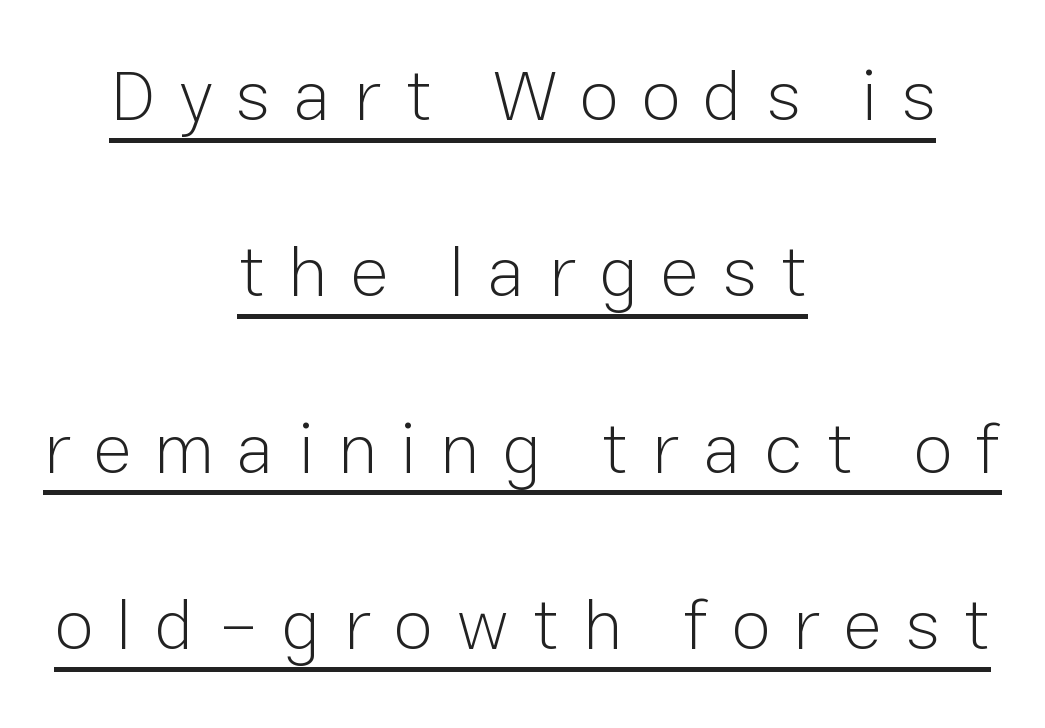
Someone cranked the tracking dial way up on this one. Is there any slant? The stems are plumb. Here the designer chose a conventional face with non-uniform glyph widths. Casual observation: everything's sitting right in the middle.
